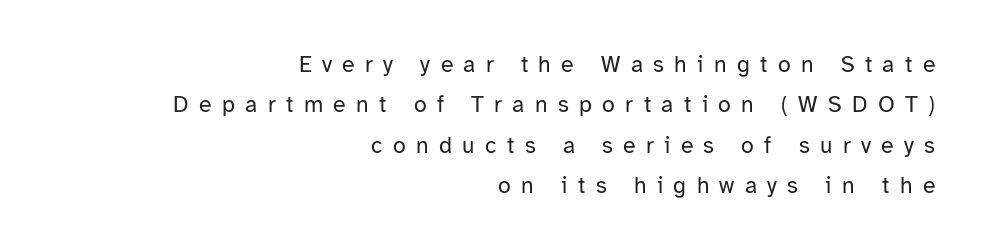
{"italic": "no", "bold": "no", "underline": "no", "align": "right", "line_spacing_ratio": 1.76, "letter_spacing": "wide", "letter_spacing_em": 0.45, "glyph_px": 23}
